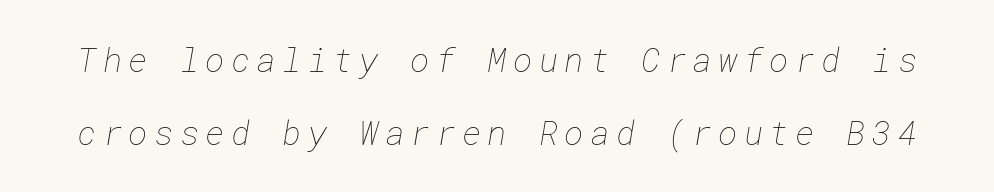
Q: Is the text bold? A: No.
Q: Is the text underlined? A: No.
Q: Is the spacing between lines tight, normal or loose? A: Loose.
Q: Width (condensed, normal, or wide)? A: Normal.
Q: Stroke contrast? A: Low.
Q: x-height? A: Medium.
